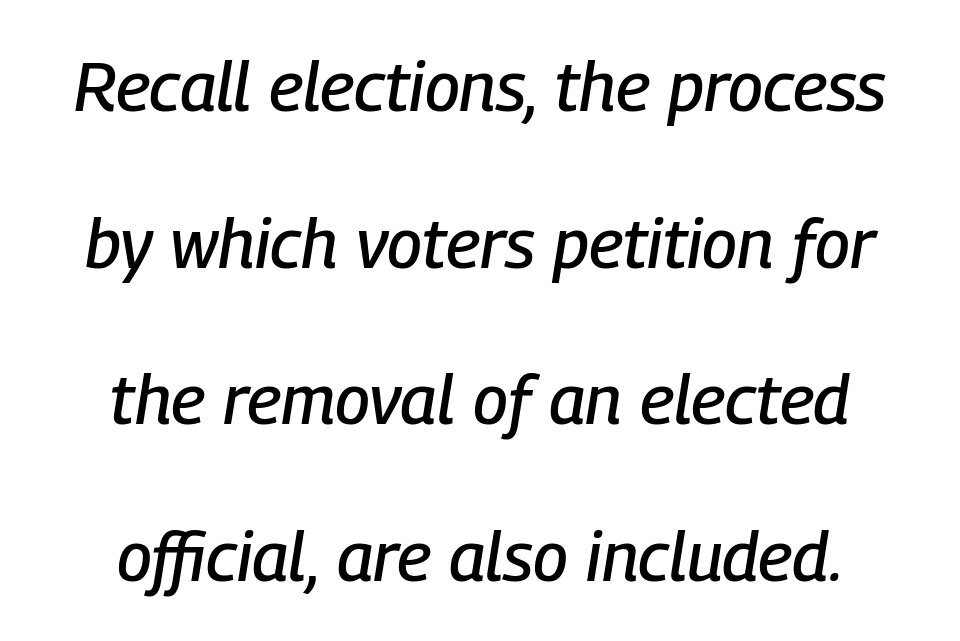
Q: Is the text italic (slanted)? A: Yes, it leans right by about 9 degrees.
Q: Is the text underlined? A: No.
Q: How is the paragraph aligned? A: Centered.
Q: Is the spacing between letters normal or unusually wide? A: Normal.
Q: Is the spacing between lines tight, normal or loose? A: Loose.
Q: Width (condensed, normal, or wide)? A: Condensed.
Q: Stroke contrast? A: Low.
Q: x-height? A: Medium.
Q: Monospaced? A: No.
